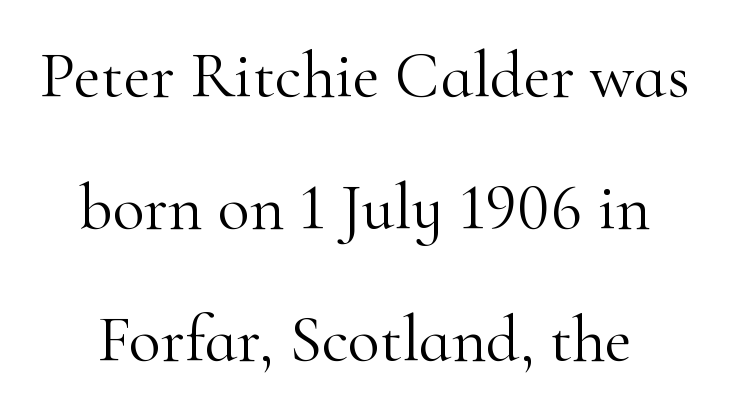
{"serif": "yes", "italic": "no", "bold": "no", "weight": "light", "width": "normal", "stroke_contrast": "high", "x_height": "small", "monospaced": "no", "underline": "no", "line_spacing": "loose", "line_spacing_ratio": 2.0, "letter_spacing": "normal", "letter_spacing_em": 0.0, "glyph_px": 66}
